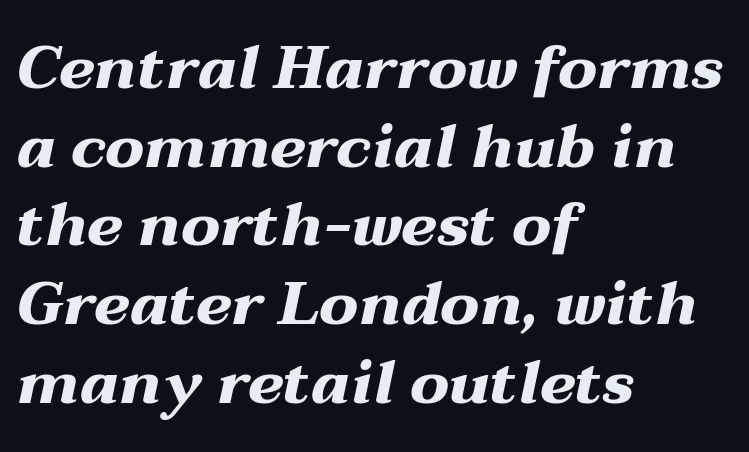
Q: Is the text bold? A: Yes.
Q: Is the text italic (slanted)? A: Yes, it leans right by about 12 degrees.
Q: Is the text underlined? A: No.
Q: How is the paragraph aligned? A: Left-aligned.
Q: Is the spacing between letters normal or unusually wide? A: Normal.
Q: Is the spacing between lines tight, normal or loose? A: Normal.
Q: Width (condensed, normal, or wide)? A: Wide.
Q: Stroke contrast? A: Medium.
Q: x-height? A: Medium.
Q: Monospaced? A: No.
